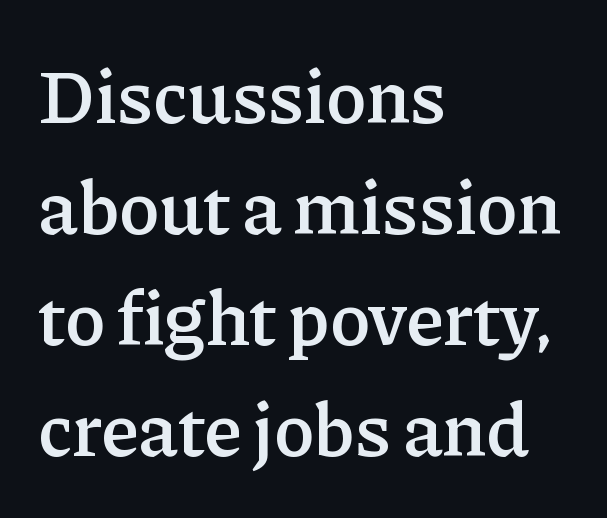
The image shows 76 px semibold serif type, upright; set left-aligned, normal line spacing (1.46x), normal letter spacing, not underlined; low stroke contrast and a medium x-height.
